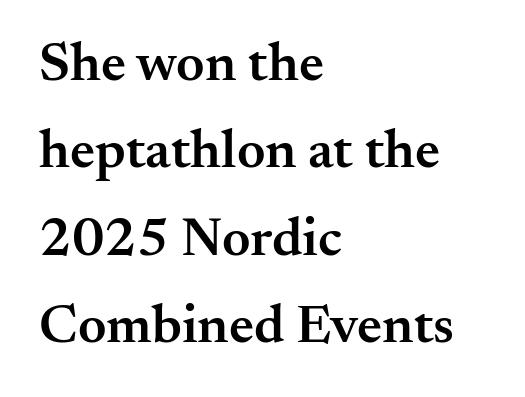
{"serif": "yes", "italic": "no", "bold": "semi", "weight": "semibold", "width": "normal", "stroke_contrast": "medium", "x_height": "small", "monospaced": "no", "underline": "no", "align": "left", "line_spacing": "normal", "line_spacing_ratio": 1.59, "letter_spacing": "normal", "letter_spacing_em": 0.0, "glyph_px": 55}
